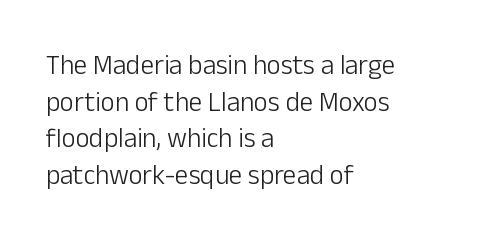
Q: Is the text bold? A: No.
Q: Is the text italic (slanted)? A: No, it is upright.
Q: Is the text underlined? A: No.
Q: How is the paragraph aligned? A: Left-aligned.
Q: Is the spacing between letters normal or unusually wide? A: Normal.
Q: Is the spacing between lines tight, normal or loose? A: Normal.
